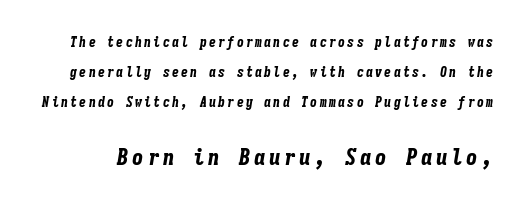
The image shows 23 px bold type, italic (leaning right); set loose line spacing (2.16x), not underlined; the second (bottom) block is 1.64x larger.
